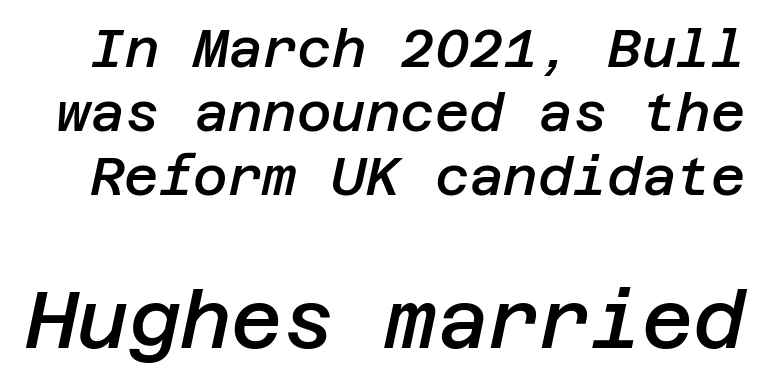
{"italic": "yes", "lean": "right", "slant_degrees": 12, "bold": "semi", "weight": "semibold", "width": "normal", "stroke_contrast": "low", "x_height": "large", "underline": "no", "line_spacing_ratio": 1.21, "letter_spacing": "normal", "letter_spacing_em": 0.0, "larger_block": "second", "size_ratio": 1.49, "glyph_px": 79}
